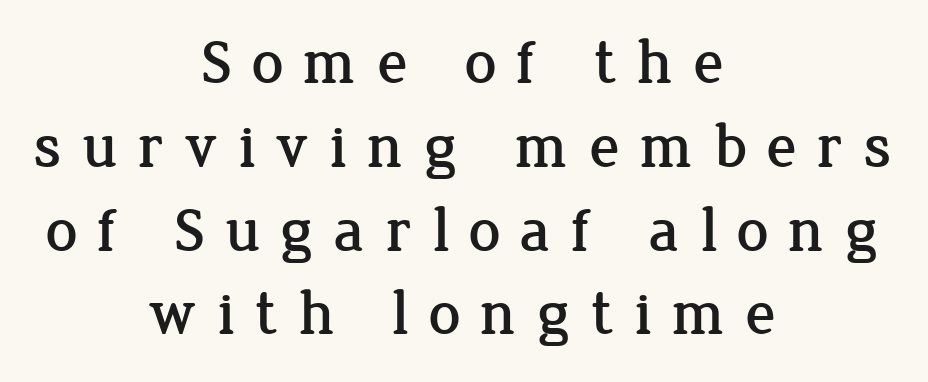
{"serif": "yes", "italic": "no", "width": "normal", "stroke_contrast": "low", "x_height": "medium", "monospaced": "no", "underline": "no", "align": "center", "line_spacing": "normal", "line_spacing_ratio": 1.33, "letter_spacing": "wide", "letter_spacing_em": 0.31, "glyph_px": 63}
